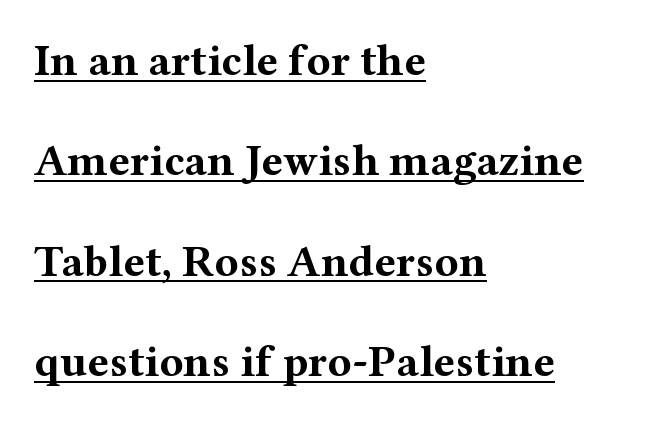
The image shows 45 px bold, wide serif type, upright; set left-aligned, loose line spacing (2.23x), normal letter spacing, underlined; medium stroke contrast and a medium x-height.
